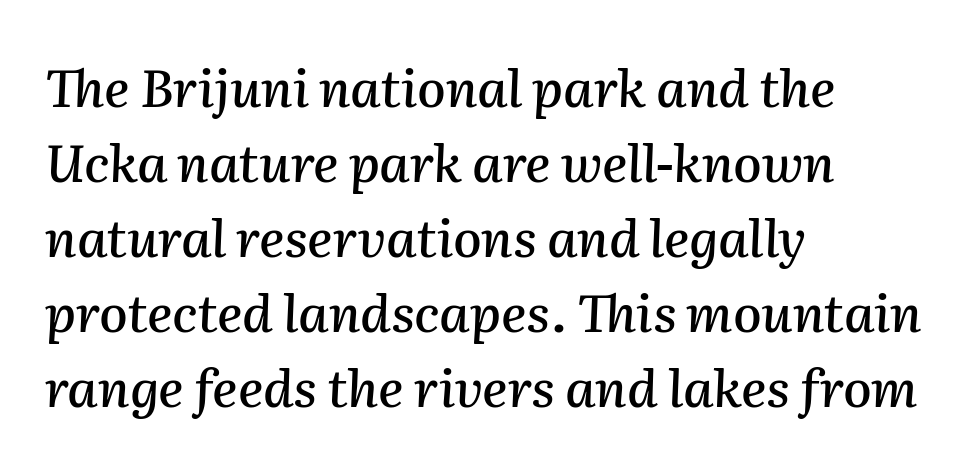
{"italic": "yes", "lean": "right", "slant_degrees": 2, "width": "normal", "stroke_contrast": "medium", "x_height": "medium", "monospaced": "no", "underline": "no", "align": "left", "line_spacing": "normal", "line_spacing_ratio": 1.44, "letter_spacing": "normal", "letter_spacing_em": 0.0, "glyph_px": 52}
